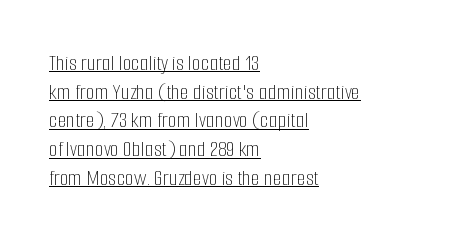
{"italic": "no", "bold": "no", "underline": "yes", "align": "left", "line_spacing": "normal", "line_spacing_ratio": 1.25, "letter_spacing": "normal", "letter_spacing_em": 0.0, "glyph_px": 23}
